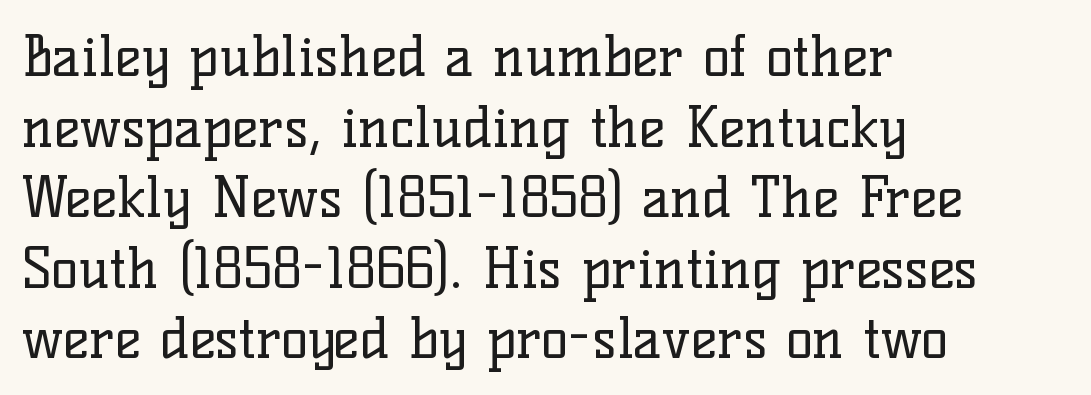
Q: Is the text bold? A: No.
Q: Is the text italic (slanted)? A: No, it is upright.
Q: Is the typeface a serif or a sans-serif typeface? A: Serif.
Q: Is the text underlined? A: No.
Q: How is the paragraph aligned? A: Left-aligned.
Q: Is the spacing between letters normal or unusually wide? A: Normal.
Q: Is the spacing between lines tight, normal or loose? A: Normal.
Q: Width (condensed, normal, or wide)? A: Normal.
Q: Stroke contrast? A: Low.
Q: x-height? A: Medium.
Q: Monospaced? A: No.
